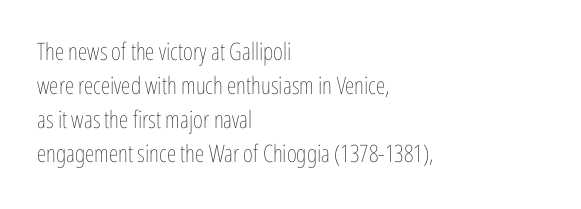
Decoration check: the copy has no underline. Teacher's note: observe the even left margin — that is flush-left alignment. Interline gaps are of average width in this sample. No chunkiness to these letters — they're not bold. These lines were composed using upright roman letters.
